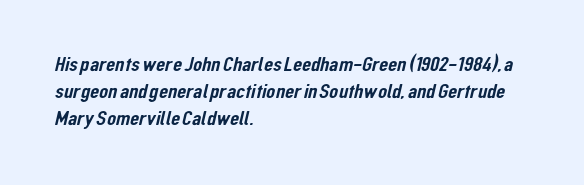
Q: Is the text underlined? A: No.
Q: How is the paragraph aligned? A: Left-aligned.
Q: Is the spacing between letters normal or unusually wide? A: Normal.
Q: Is the spacing between lines tight, normal or loose? A: Normal.
